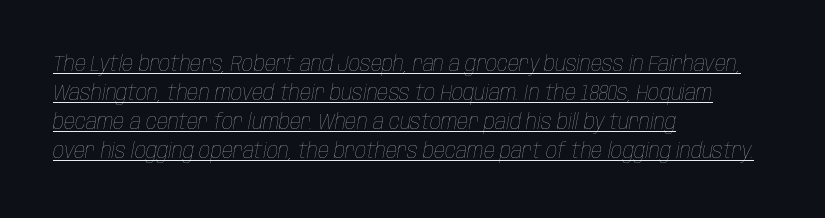
{"italic": "yes", "lean": "right", "slant_degrees": 10, "bold": "no", "underline": "yes", "align": "left", "line_spacing": "normal", "line_spacing_ratio": 1.32, "letter_spacing": "normal", "letter_spacing_em": 0.0, "glyph_px": 22}
